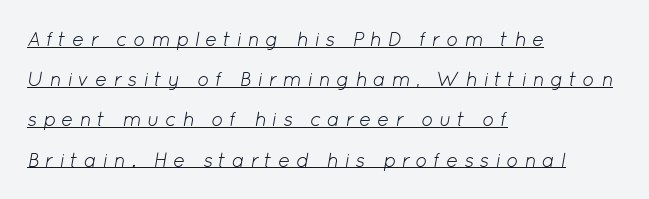
{"italic": "yes", "lean": "right", "slant_degrees": 12, "bold": "no", "underline": "yes", "align": "left", "line_spacing": "loose", "line_spacing_ratio": 2.01, "letter_spacing": "wide", "letter_spacing_em": 0.28, "glyph_px": 20}
